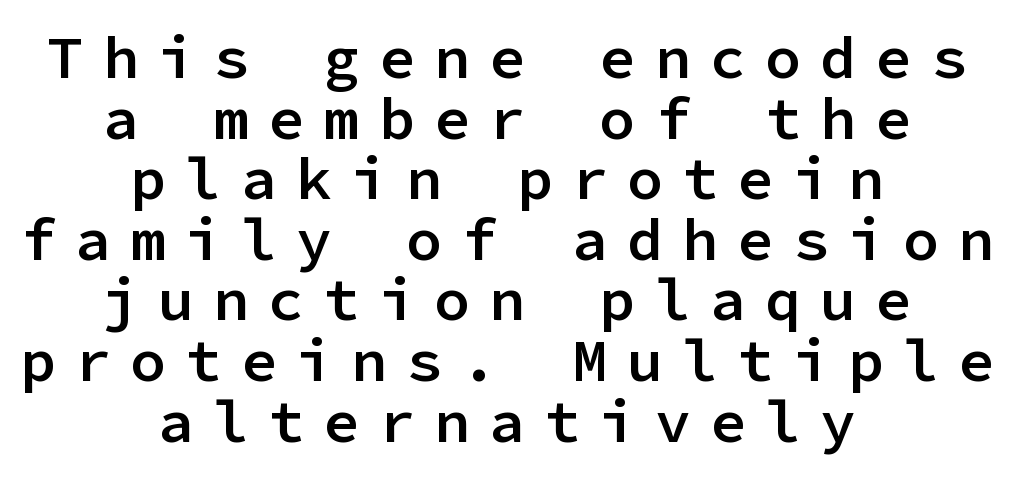
The image shows 60 px semibold sans-serif type, upright, monospaced; set centered, tight line spacing (1.01x), unusually wide letter spacing (+0.32 em), not underlined; low stroke contrast and a medium x-height.
